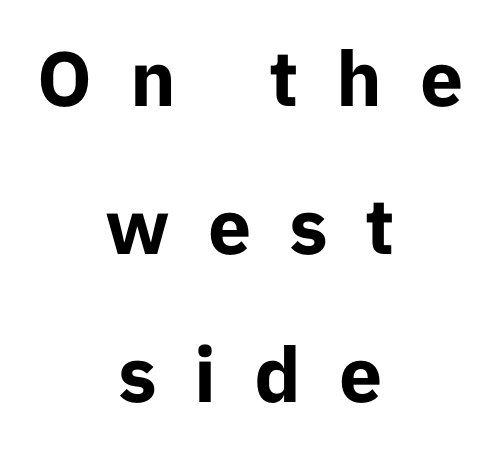
Unlike a traditional serif, this face leaves its strokes unadorned. Short and long lines alike share a common midpoint. Weight check: bold — yes, fully. Do the characters align in a grid? No, the font is proportional. The leading is generous, giving the passage an open texture.
